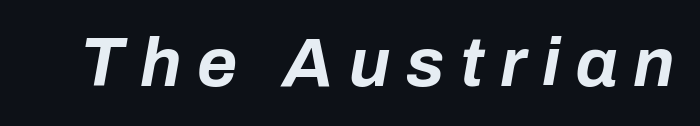
Looking at the ascenders, they clearly lean. Does the weight exceed regular? Yes, all the way to bold. Spacing verdict: proportional, widths tailored to each character. The gaps between neighbouring characters are conspicuously large. The string is rendered with underlining switched off.
